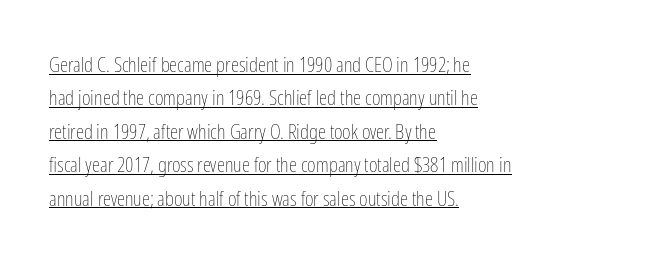
{"italic": "no", "bold": "no", "underline": "yes", "align": "left", "line_spacing": "normal", "line_spacing_ratio": 1.59, "letter_spacing": "normal", "letter_spacing_em": 0.0, "glyph_px": 21}
